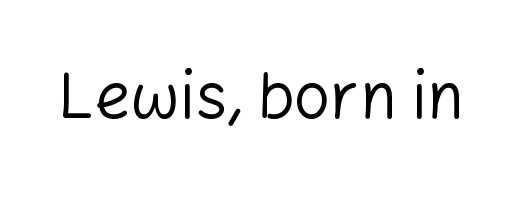
The image shows 64 px regular-weight sans-serif type, upright; set normal letter spacing, not underlined; low stroke contrast and a medium x-height.
